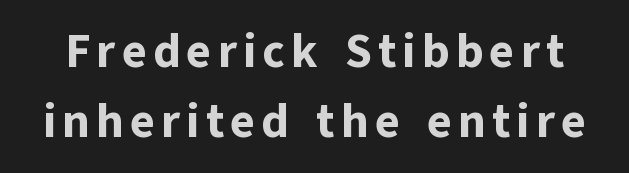
Honestly, there is no underline to notice here at all. A typesetter would mark this as roman, not italic. Typographically, this falls in the sans-serif category. Reading down the column, the eye jumps a familiar distance to each next line.
